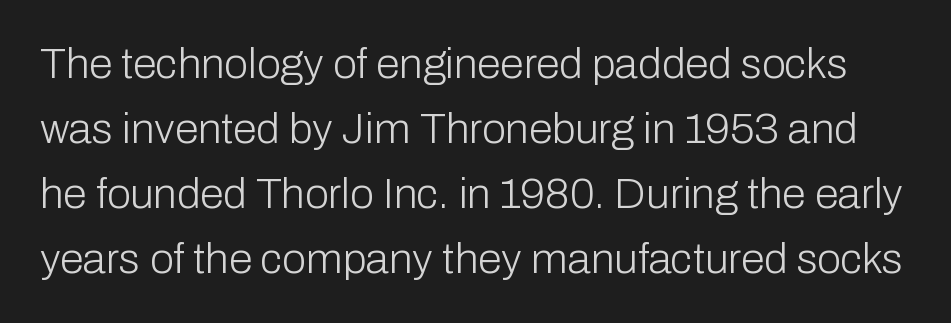
{"serif": "no", "italic": "no", "bold": "no", "weight": "light", "width": "normal", "stroke_contrast": "low", "x_height": "medium", "monospaced": "no", "underline": "no", "line_spacing": "normal", "line_spacing_ratio": 1.51, "letter_spacing": "normal", "letter_spacing_em": 0.0, "glyph_px": 43}
